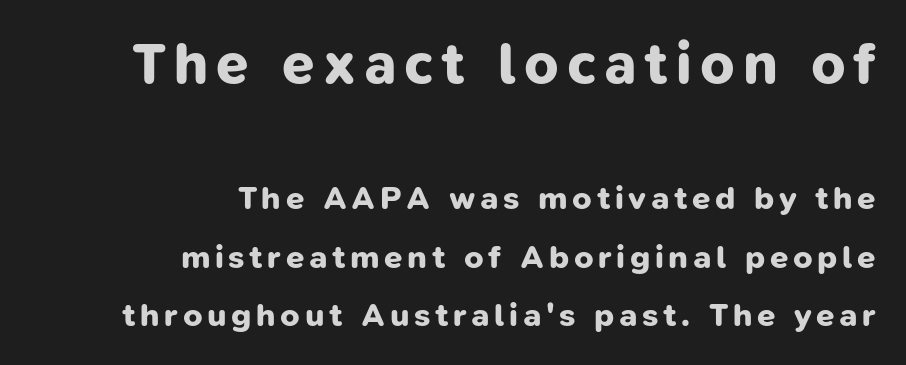
{"serif": "no", "bold": "yes", "weight": "bold", "width": "normal", "stroke_contrast": "low", "x_height": "medium", "monospaced": "no", "underline": "no", "align": "right", "line_spacing_ratio": 1.76, "larger_block": "first", "size_ratio": 1.76, "glyph_px": 58}
